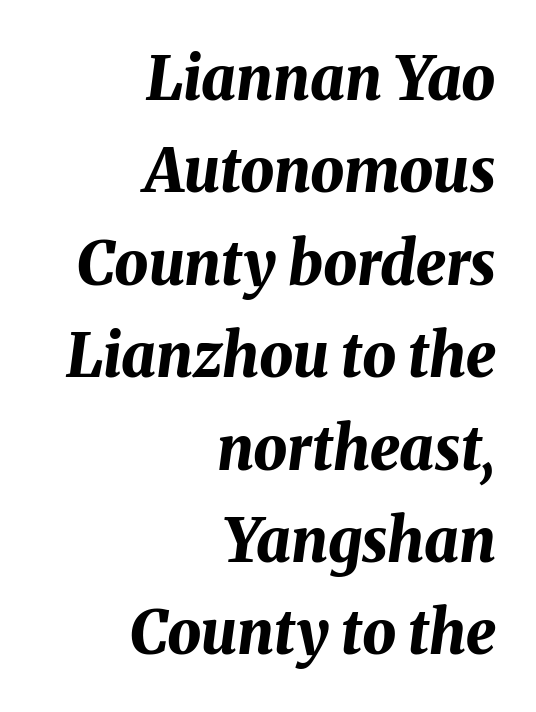
The image shows 60 px bold type, italic (leaning right); set right-aligned, normal line spacing (1.54x), normal letter spacing, not underlined; medium stroke contrast and a medium x-height.
